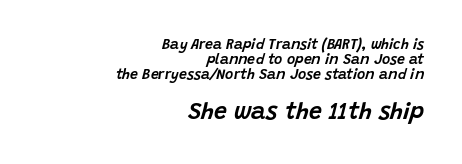
The image shows 23 px text type, italic (leaning right); set right-aligned, tight line spacing (1.08x), normal letter spacing, not underlined; the second (bottom) block is 1.64x larger.
